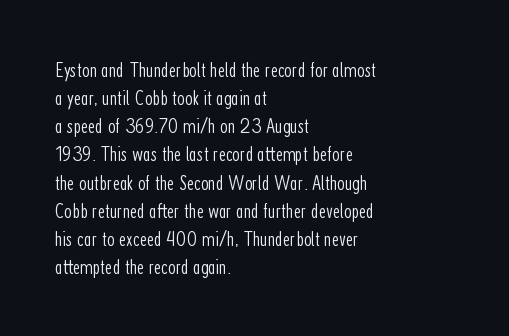
Normally led — the rows are evenly, conventionally spaced. Underlining? Definitely not there. The axis of the letterforms is exactly vertical. The passage is arranged the way most books set body copy — flush left. Default kerning and tracking; the words read as compact shapes.
